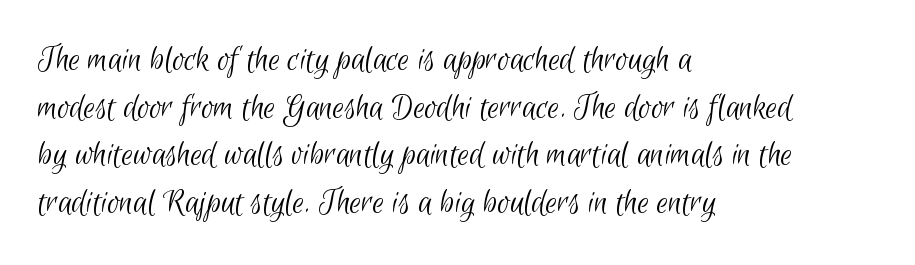
These lines are rendered in a variable-pitch font. Weight: not bold — regular or lighter. The rows are spaced the way most documents space them. No extra tracking has been applied to these lines. No word sits above an underline. Line beginnings align vertically; line endings do not.
